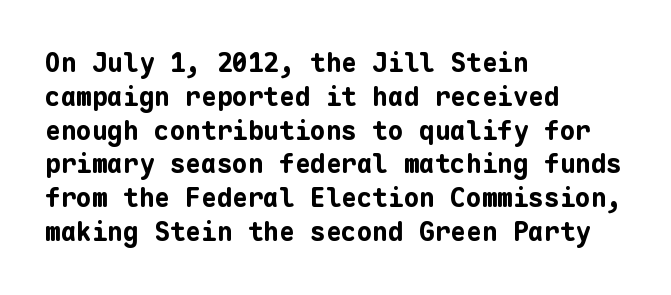
{"italic": "no", "bold": "yes", "underline": "no", "align": "left", "line_spacing": "normal", "line_spacing_ratio": 1.3, "letter_spacing": "normal", "letter_spacing_em": 0.0, "glyph_px": 26}
